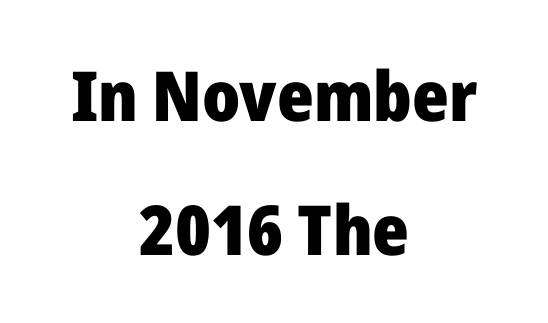
This rendering employs a face without finishing strokes, i.e., a sans-serif. A full-strength bold gives these letters their thick strokes. The passage shown stacks its lines with a broad gap. The rendering uses natural spacing where letterforms have individual widths.
